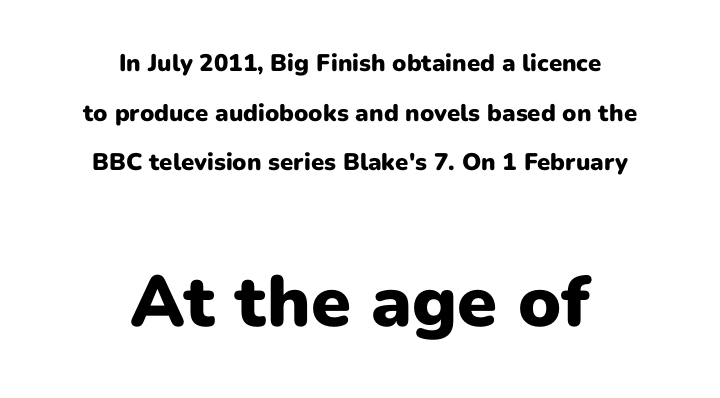
Q: Is the text bold? A: Yes.
Q: Is the text italic (slanted)? A: No, it is upright.
Q: Is the typeface a serif or a sans-serif typeface? A: Sans-serif.
Q: Is the text underlined? A: No.
Q: How is the paragraph aligned? A: Centered.
Q: Is the spacing between letters normal or unusually wide? A: Normal.
Q: Is the spacing between lines tight, normal or loose? A: Loose.
Q: Which block of text is set in a larger size, the first (top) or the second (bottom)? A: The second (bottom) one.
Q: Width (condensed, normal, or wide)? A: Normal.
Q: Stroke contrast? A: Low.
Q: x-height? A: Medium.
Q: Monospaced? A: No.
